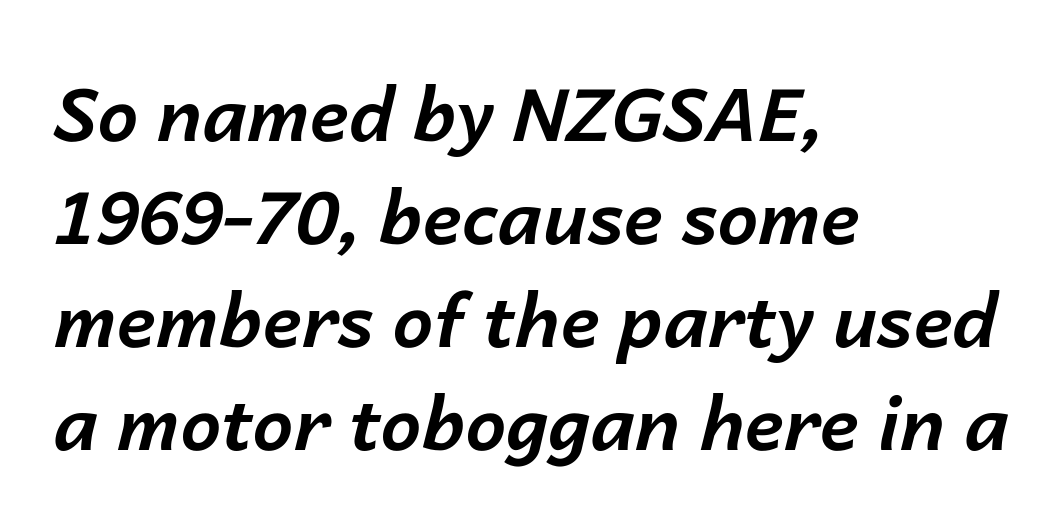
The image shows 73 px bold type, italic (leaning right); set left-aligned, normal line spacing (1.41x), normal letter spacing, not underlined; low stroke contrast and a medium x-height.
